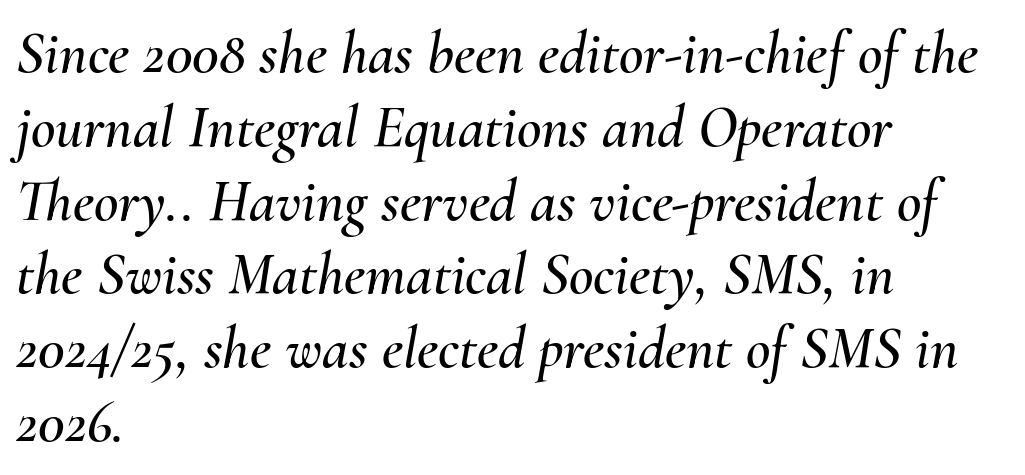
{"italic": "yes", "lean": "right", "slant_degrees": 10, "width": "normal", "stroke_contrast": "medium", "x_height": "small", "monospaced": "no", "underline": "no", "align": "left", "line_spacing_ratio": 1.23, "letter_spacing": "normal", "letter_spacing_em": 0.0, "glyph_px": 60}
